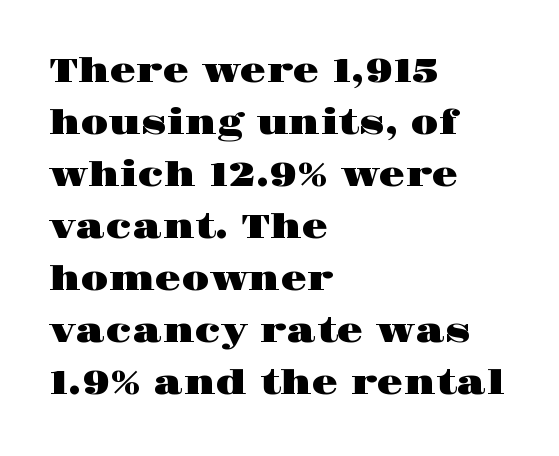
{"serif": "yes", "italic": "no", "width": "wide", "stroke_contrast": "high", "x_height": "large", "monospaced": "no", "underline": "no", "align": "left", "line_spacing": "normal", "line_spacing_ratio": 1.53, "letter_spacing": "normal", "letter_spacing_em": 0.0, "glyph_px": 34}
